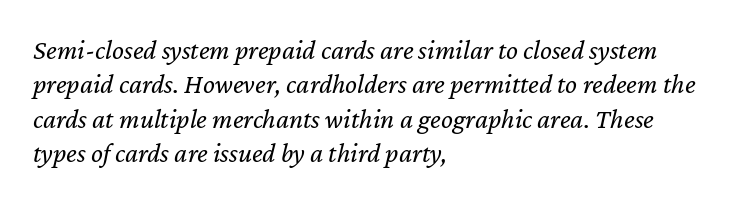
The image shows 28 px regular-weight type, italic (leaning right); set left-aligned, line spacing 1.23x, normal letter spacing, not underlined; low stroke contrast and a medium x-height.
